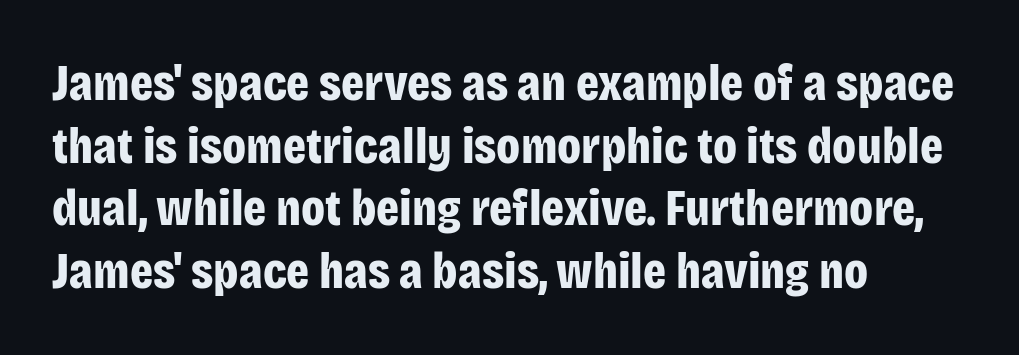
The image shows 51 px bold, condensed sans-serif type, upright; set left-aligned, line spacing 1.23x, normal letter spacing, not underlined; low stroke contrast and a large x-height.
